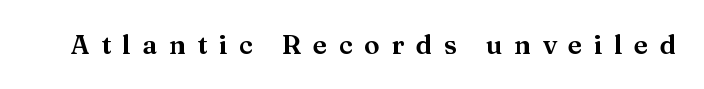
The image shows 26 px text type, upright; set unusually wide letter spacing (+0.45 em), not underlined.
